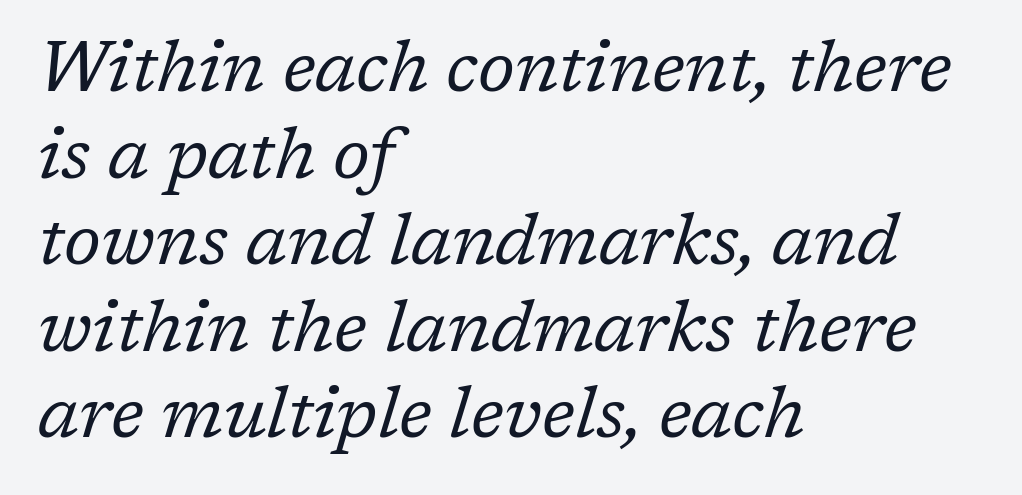
The image shows 71 px regular-weight serif type, italic (leaning right); set left-aligned, line spacing 1.22x, normal letter spacing, not underlined; low stroke contrast and a medium x-height.
